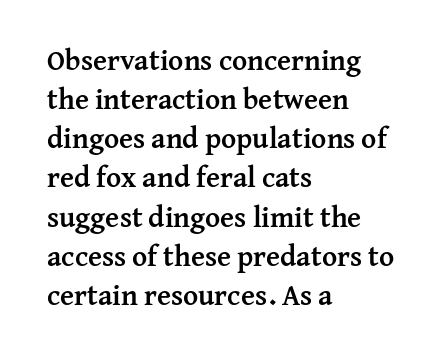
The image shows 29 px semibold serif type, upright; set left-aligned, normal line spacing (1.35x), normal letter spacing, not underlined; medium stroke contrast and a medium x-height.
